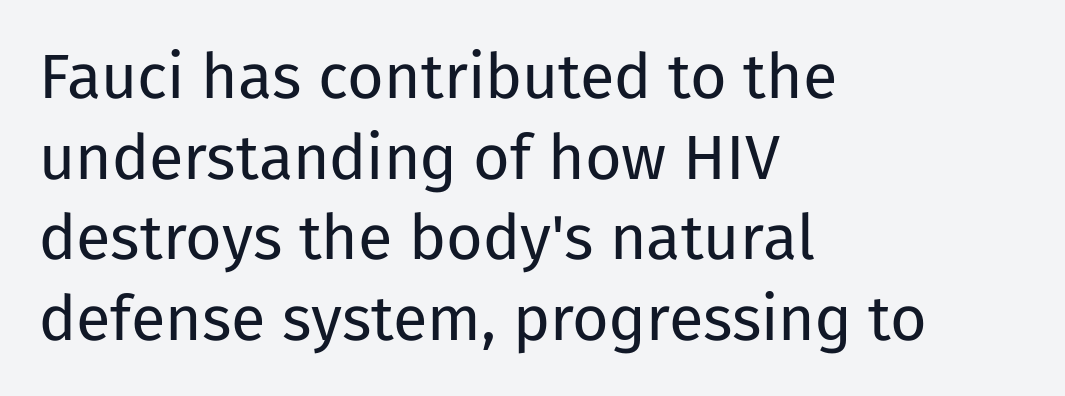
The face used here is proportionally spaced, like ordinary book or web type. The lines are quadded left. The glyphs in this specimen are sans serif. The space between consecutive lines is moderate.
